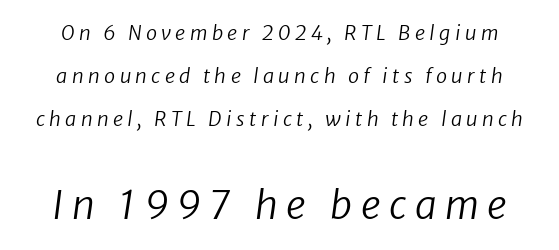
Q: Is the text bold? A: No.
Q: Is the typeface a serif or a sans-serif typeface? A: Sans-serif.
Q: Is the text underlined? A: No.
Q: Is the spacing between letters normal or unusually wide? A: Unusually wide.
Q: Is the spacing between lines tight, normal or loose? A: Loose.
Q: Which block of text is set in a larger size, the first (top) or the second (bottom)? A: The second (bottom) one.
Q: Width (condensed, normal, or wide)? A: Normal.
Q: Stroke contrast? A: Low.
Q: x-height? A: Medium.
Q: Monospaced? A: No.
